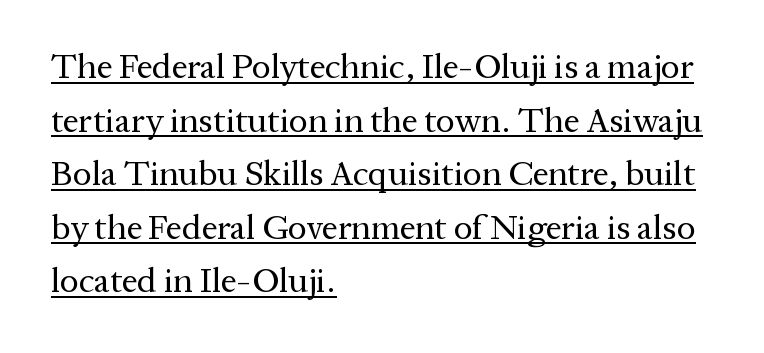
{"serif": "yes", "italic": "no", "bold": "no", "weight": "regular", "width": "normal", "stroke_contrast": "medium", "x_height": "medium", "monospaced": "no", "underline": "yes", "align": "left", "line_spacing": "normal", "line_spacing_ratio": 1.53, "letter_spacing": "normal", "letter_spacing_em": 0.0, "glyph_px": 35}
